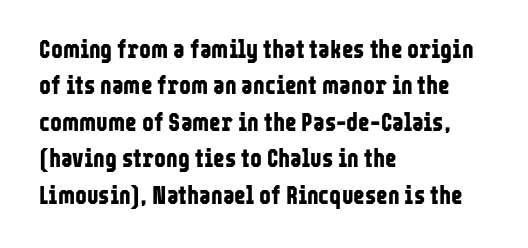
The image shows 25 px bold type, upright; set left-aligned, normal line spacing (1.46x), normal letter spacing, not underlined.
